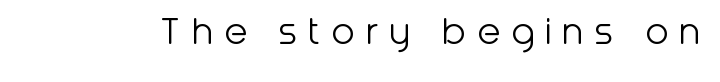
Beneath every word, the page is bare. Vertical strokes here are truly vertical. Font category for this specimen: sans-serif. Heft: none added — not bold.
